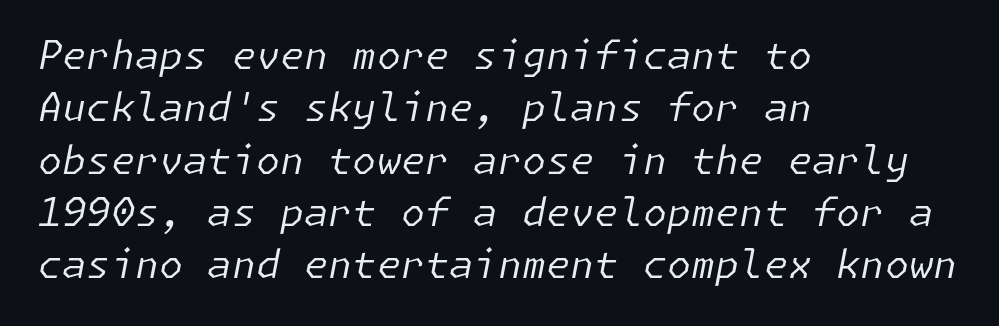
{"italic": "yes", "lean": "right", "slant_degrees": 11, "bold": "no", "weight": "regular", "width": "normal", "stroke_contrast": "low", "x_height": "medium", "underline": "no", "align": "left", "line_spacing": "normal", "line_spacing_ratio": 1.34, "letter_spacing": "normal", "letter_spacing_em": 0.0, "glyph_px": 39}
